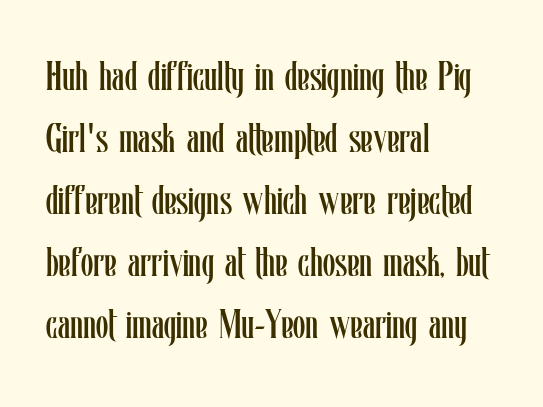
Q: Is the text bold? A: No.
Q: Is the text italic (slanted)? A: No, it is upright.
Q: Is the text underlined? A: No.
Q: How is the paragraph aligned? A: Left-aligned.
Q: Is the spacing between letters normal or unusually wide? A: Normal.
Q: Is the spacing between lines tight, normal or loose? A: Normal.
Q: Width (condensed, normal, or wide)? A: Condensed.
Q: Stroke contrast? A: Low.
Q: x-height? A: Medium.
Q: Monospaced? A: No.
